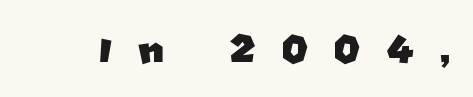
You could not count columns in this text — the font is proportionally spaced. Words appear elongated and porous because spacing is wide. The gap between lines stays unmarked. The font family rendered here belongs to the sans-serif group.
